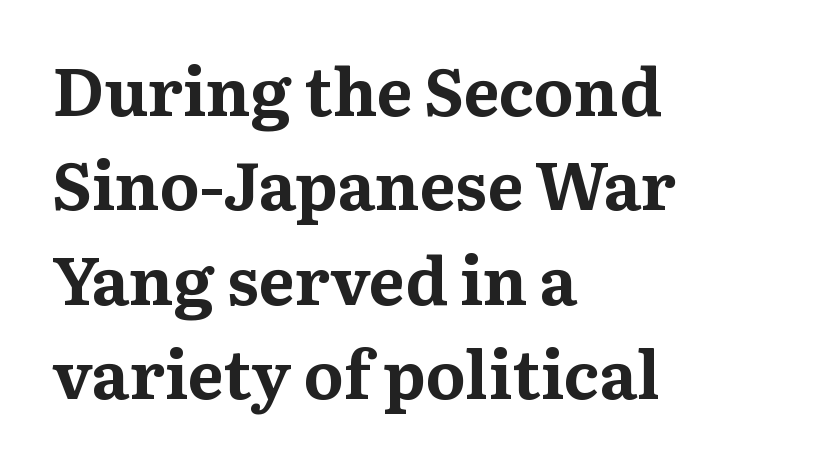
The image shows 67 px bold serif type, upright; set left-aligned, normal line spacing (1.41x), normal letter spacing, not underlined; medium stroke contrast and a medium x-height.
